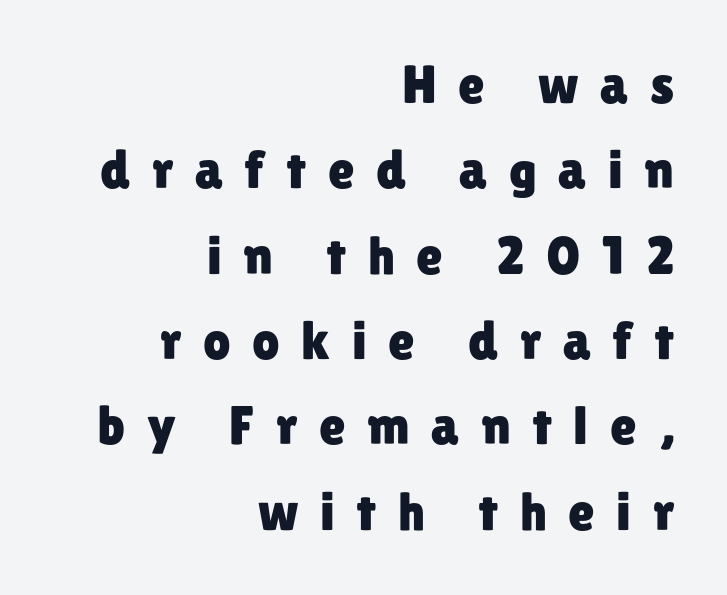
The image shows 54 px sans-serif type, upright; set right-aligned, normal line spacing (1.58x), unusually wide letter spacing (+0.4 em), not underlined; low stroke contrast and a medium x-height.
